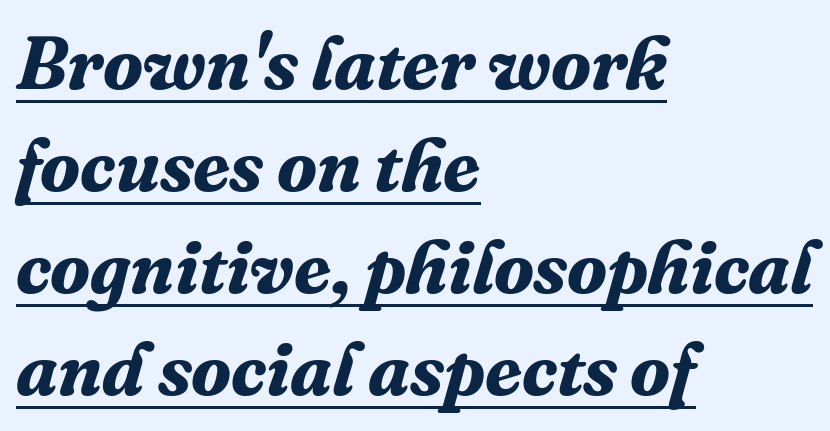
The image shows 74 px bold serif type, italic (leaning right); set left-aligned, normal line spacing (1.38x), normal letter spacing, underlined; medium stroke contrast and a medium x-height.
